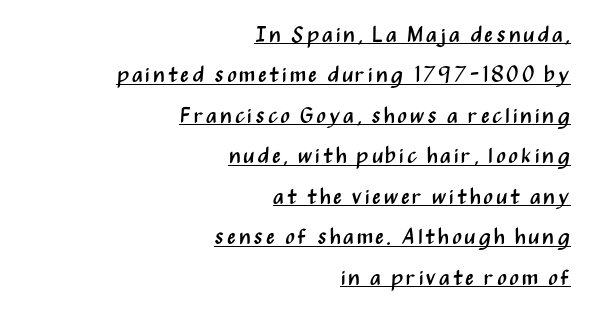
{"italic": "no", "bold": "no", "underline": "yes", "align": "right", "line_spacing_ratio": 1.84, "glyph_px": 22}
